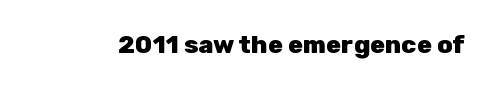
Underlining? Definitely not there. Strong, thick strokes mark this as bold type. This sample uses an upright cut, with every glyph sitting square on the baseline. A typesetter would call this zero additional tracking.
